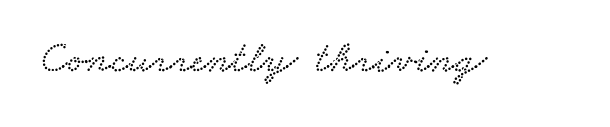
{"serif": "yes", "width": "wide", "stroke_contrast": "low", "x_height": "small", "monospaced": "no", "underline": "no", "letter_spacing": "normal", "letter_spacing_em": 0.0, "glyph_px": 44}
